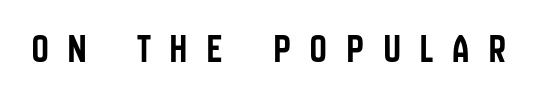
The image shows 41 px condensed sans-serif type, upright; set unusually wide letter spacing (+0.49 em), not underlined; low stroke contrast and a large x-height.
